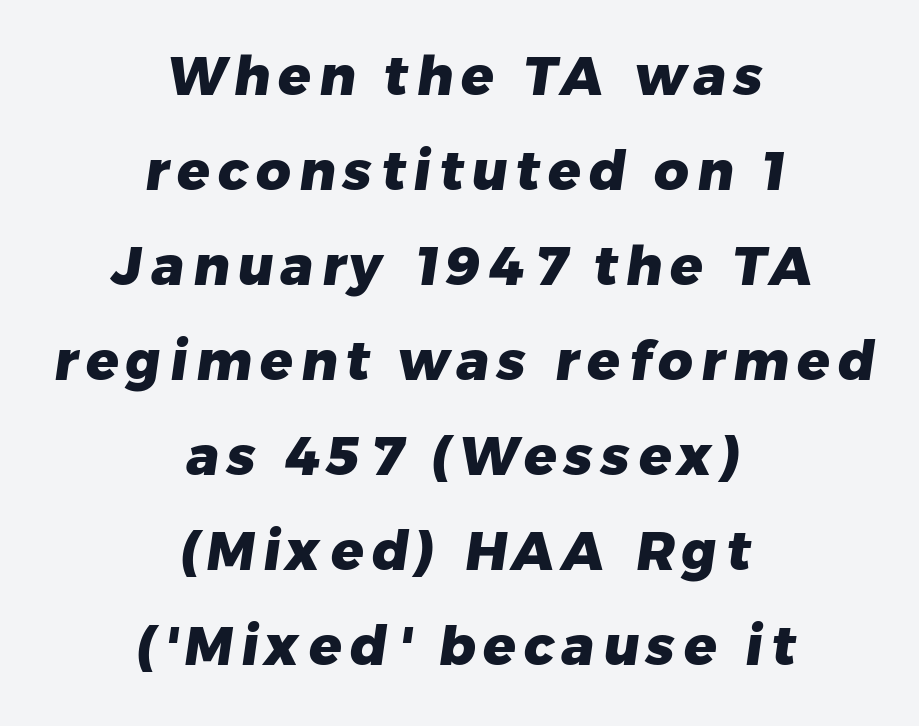
{"serif": "no", "bold": "yes", "weight": "heavy", "width": "normal", "stroke_contrast": "low", "x_height": "medium", "monospaced": "no", "underline": "no", "align": "center", "line_spacing_ratio": 1.76, "glyph_px": 54}
